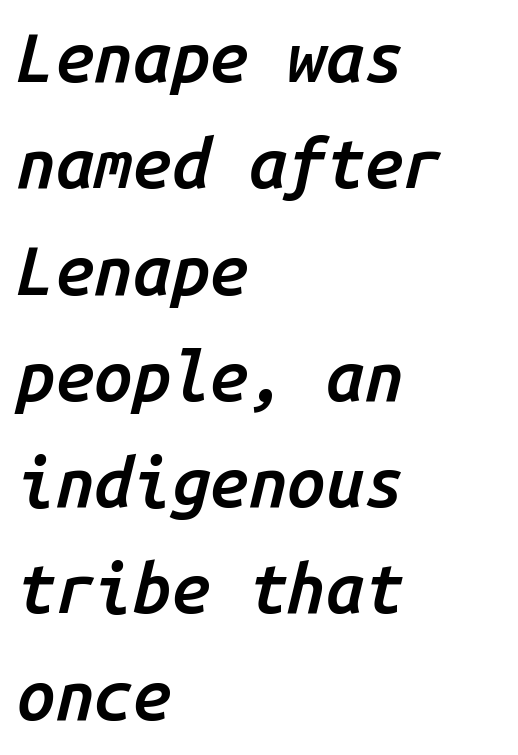
The image shows 69 px semibold type, italic (leaning right), monospaced; set left-aligned, normal line spacing (1.54x), normal letter spacing, not underlined; low stroke contrast and a medium x-height.
